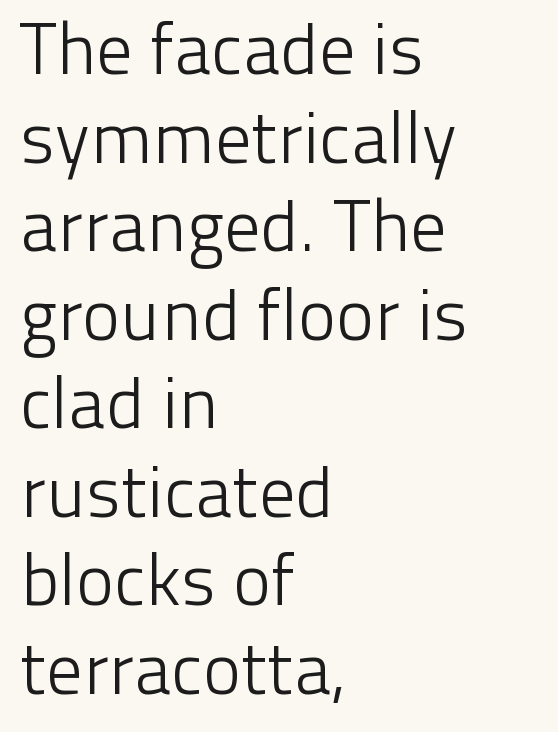
Q: Is the text bold? A: No.
Q: Is the text italic (slanted)? A: No, it is upright.
Q: Is the typeface a serif or a sans-serif typeface? A: Sans-serif.
Q: Is the text underlined? A: No.
Q: How is the paragraph aligned? A: Left-aligned.
Q: Is the spacing between letters normal or unusually wide? A: Normal.
Q: Width (condensed, normal, or wide)? A: Normal.
Q: Stroke contrast? A: Low.
Q: x-height? A: Medium.
Q: Monospaced? A: No.
